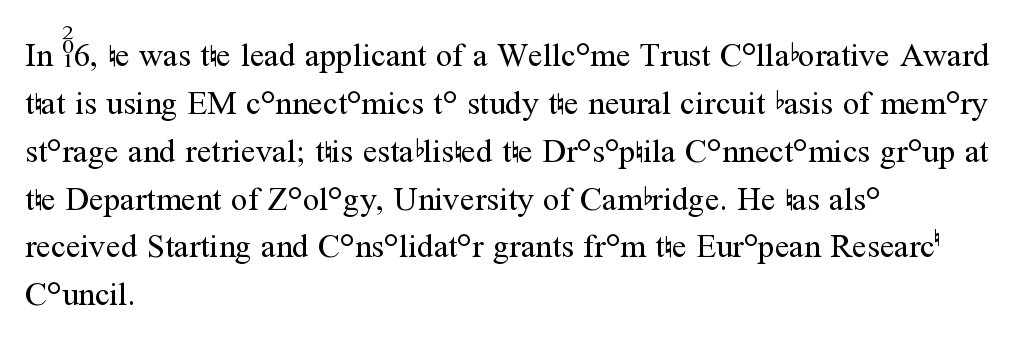
Q: Is the text bold? A: No.
Q: Is the text italic (slanted)? A: No, it is upright.
Q: Is the typeface a serif or a sans-serif typeface? A: Serif.
Q: Is the text underlined? A: No.
Q: How is the paragraph aligned? A: Left-aligned.
Q: Is the spacing between letters normal or unusually wide? A: Normal.
Q: Is the spacing between lines tight, normal or loose? A: Normal.
Q: Width (condensed, normal, or wide)? A: Normal.
Q: Stroke contrast? A: Medium.
Q: x-height? A: Medium.
Q: Monospaced? A: No.
